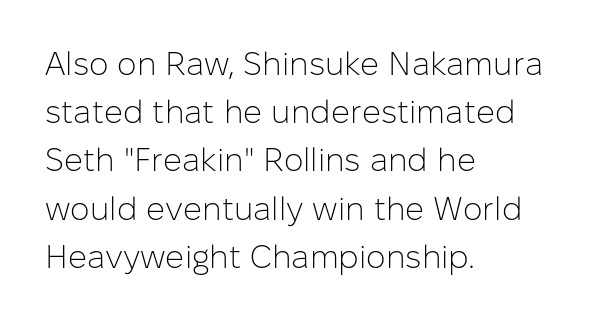
The image shows 33 px light sans-serif type, upright; set left-aligned, normal line spacing (1.46x), normal letter spacing, not underlined; low stroke contrast and a medium x-height.
